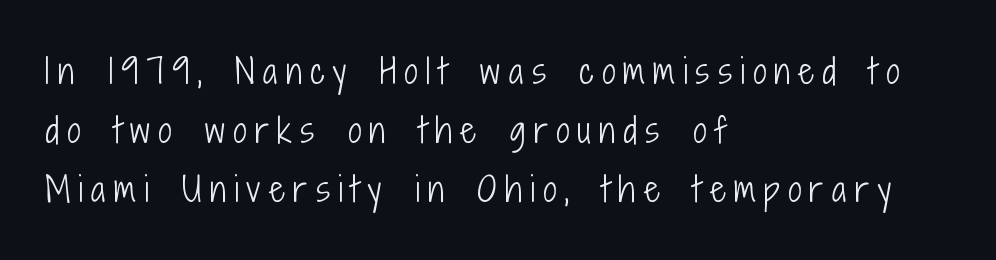
The image shows 34 px light, condensed sans-serif type, upright; set left-aligned, line spacing 1.74x, unusually wide letter spacing (+0.25 em), not underlined; low stroke contrast and a medium x-height.
